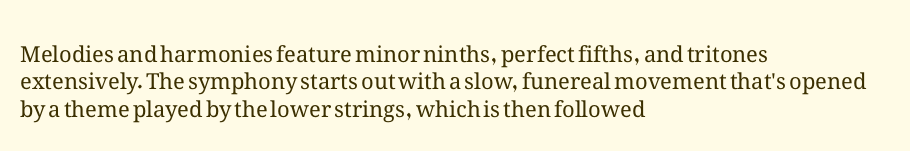
{"italic": "no", "bold": "no", "underline": "no", "align": "left", "line_spacing": "normal", "line_spacing_ratio": 1.25, "letter_spacing": "normal", "letter_spacing_em": 0.0, "glyph_px": 22}
